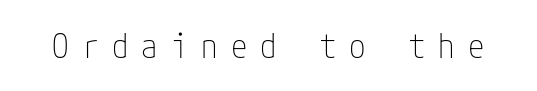
{"serif": "no", "italic": "no", "bold": "no", "weight": "thin", "width": "condensed", "stroke_contrast": "low", "x_height": "medium", "underline": "no", "letter_spacing": "wide", "letter_spacing_em": 0.4, "glyph_px": 33}
